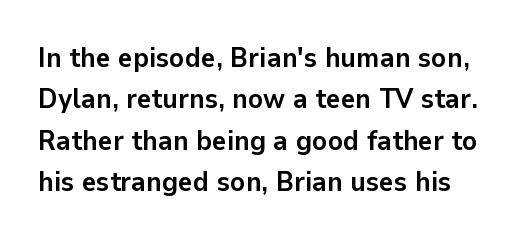
{"serif": "no", "italic": "no", "bold": "yes", "weight": "semibold", "width": "normal", "stroke_contrast": "low", "x_height": "medium", "monospaced": "no", "underline": "no", "line_spacing": "normal", "line_spacing_ratio": 1.48, "letter_spacing": "normal", "letter_spacing_em": 0.0, "glyph_px": 28}
